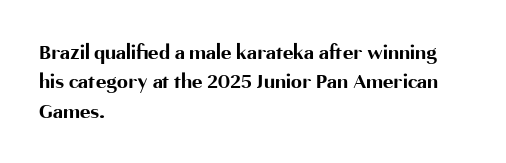
The image shows 22 px bold type, upright; set left-aligned, normal line spacing (1.33x), normal letter spacing, not underlined.
